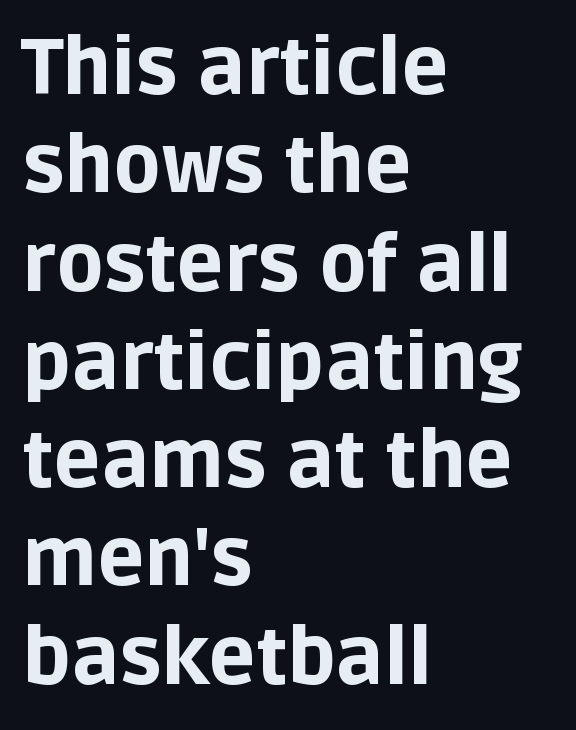
Nobody touched the tracking dial on this one. Unlike italic type, these characters show no tilt at all. Regular leading. The glyphs in this specimen are sans serif. The letters are bold, with thick, heavy strokes.
